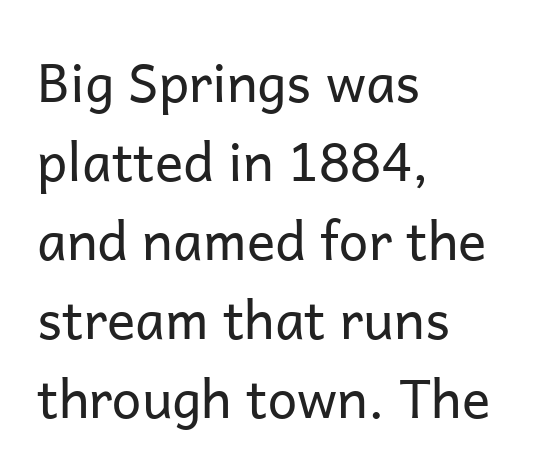
Italic: no, the glyphs are upright roman. A normal amount of white space separates one row of letters from the next. Unlike a traditional serif, this face leaves its strokes unadorned. The string is rendered with underlining switched off.
